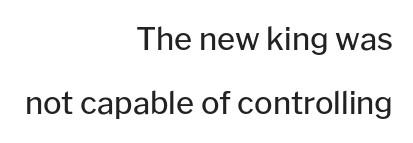
A flush-right, rag-left setting is used for this passage. The type family on display is of the sans-serif kind. Honestly, there is no underline to notice here at all. The type is set solid horizontally, with unmodified tracking. The cut favours lightness, reaching ordinary text weight at its darkest. Ordinary non-slanted type is in use.
